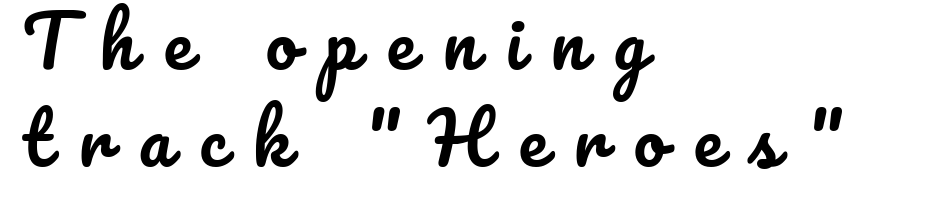
Q: Is the text italic (slanted)? A: Yes.
Q: Is the text underlined? A: No.
Q: How is the paragraph aligned? A: Left-aligned.
Q: Is the spacing between letters normal or unusually wide? A: Unusually wide.
Q: Is the spacing between lines tight, normal or loose? A: Normal.
Q: Width (condensed, normal, or wide)? A: Normal.
Q: Stroke contrast? A: Low.
Q: x-height? A: Small.
Q: Monospaced? A: No.
